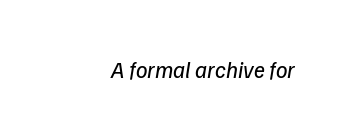
{"italic": "yes", "lean": "right", "slant_degrees": 9, "bold": "no", "underline": "no", "letter_spacing": "normal", "letter_spacing_em": 0.0, "glyph_px": 23}
